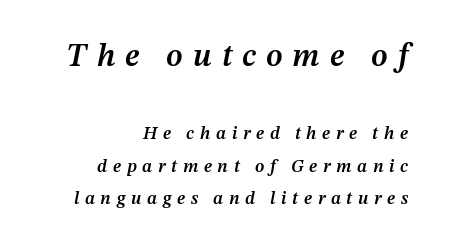
{"italic": "yes", "lean": "right", "slant_degrees": 12, "bold": "semi", "weight": "semibold", "width": "normal", "stroke_contrast": "medium", "x_height": "medium", "monospaced": "no", "underline": "no", "align": "right", "line_spacing_ratio": 1.82, "letter_spacing": "wide", "letter_spacing_em": 0.31, "larger_block": "first", "size_ratio": 1.78, "glyph_px": 32}
